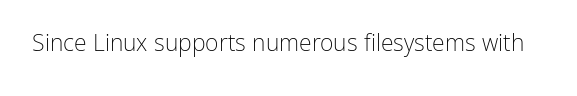
The image shows 23 px text type, upright; set normal letter spacing, not underlined.
